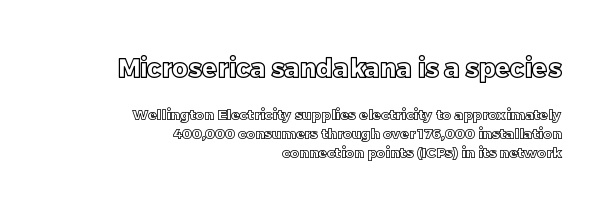
It's the straight-up-and-down kind of type. A student would notice the top passage is typeset larger than what follows. Check under the words: just untouched page. A typesetter would call this leading conventional body-copy spacing. Horizontally, the lines are justified to the trailing edge only. Honestly, the letter spacing is just normal — you wouldn't notice it.
